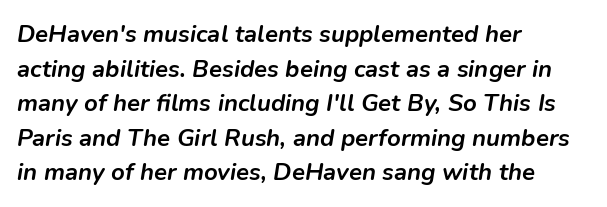
{"italic": "yes", "lean": "right", "slant_degrees": 9, "bold": "yes", "underline": "no", "align": "left", "line_spacing": "normal", "line_spacing_ratio": 1.44, "letter_spacing": "normal", "letter_spacing_em": 0.0, "glyph_px": 24}
